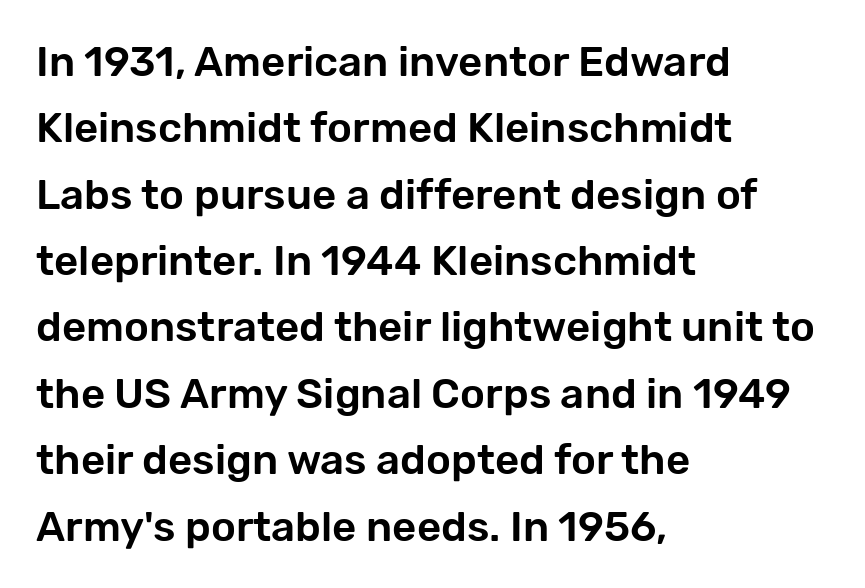
Q: Is the text italic (slanted)? A: No, it is upright.
Q: Is the typeface a serif or a sans-serif typeface? A: Sans-serif.
Q: Is the text underlined? A: No.
Q: How is the paragraph aligned? A: Left-aligned.
Q: Is the spacing between letters normal or unusually wide? A: Normal.
Q: Is the spacing between lines tight, normal or loose? A: Normal.
Q: Width (condensed, normal, or wide)? A: Normal.
Q: Stroke contrast? A: Low.
Q: x-height? A: Medium.
Q: Monospaced? A: No.
